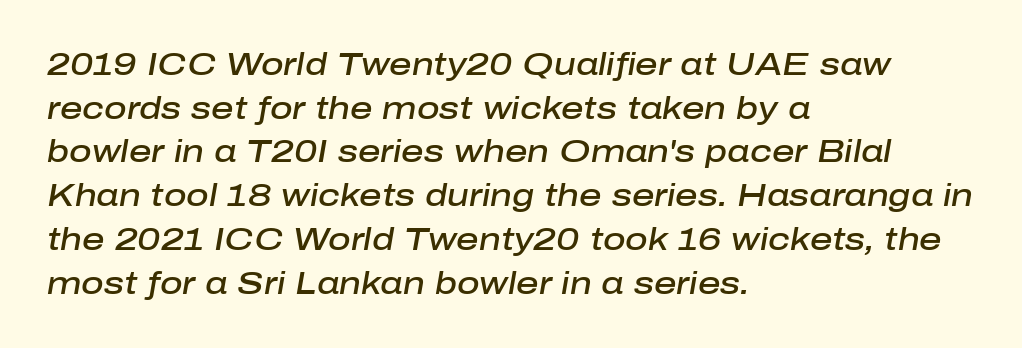
Q: Is the text bold? A: Semi-bold.
Q: Is the text italic (slanted)? A: Yes, it leans right by about 10 degrees.
Q: Is the text underlined? A: No.
Q: How is the paragraph aligned? A: Left-aligned.
Q: Is the spacing between letters normal or unusually wide? A: Normal.
Q: Is the spacing between lines tight, normal or loose? A: Normal.
Q: Width (condensed, normal, or wide)? A: Normal.
Q: Stroke contrast? A: Low.
Q: x-height? A: Medium.
Q: Monospaced? A: No.
